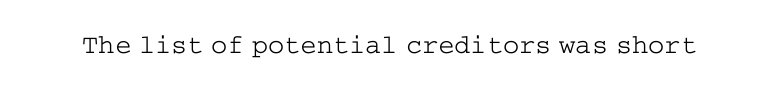
The image shows 27 px text type, upright; set normal letter spacing, not underlined.
